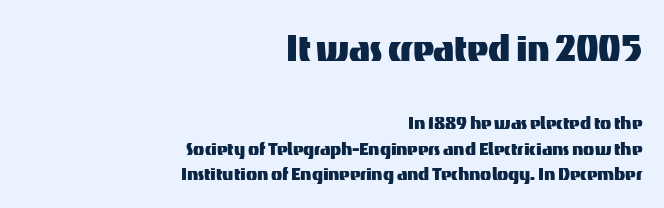
The image shows 46 px sans-serif type, upright; set right-aligned, tight line spacing (1.1x), normal letter spacing, not underlined; the first (top) block is 2.0x larger; medium stroke contrast and a medium x-height.
